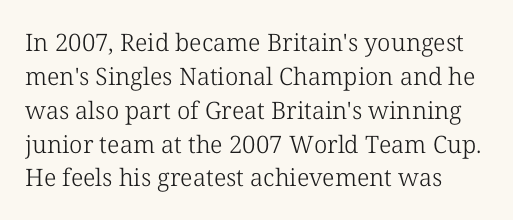
The image shows 24 px text type, upright; set normal line spacing (1.41x), normal letter spacing, not underlined.
